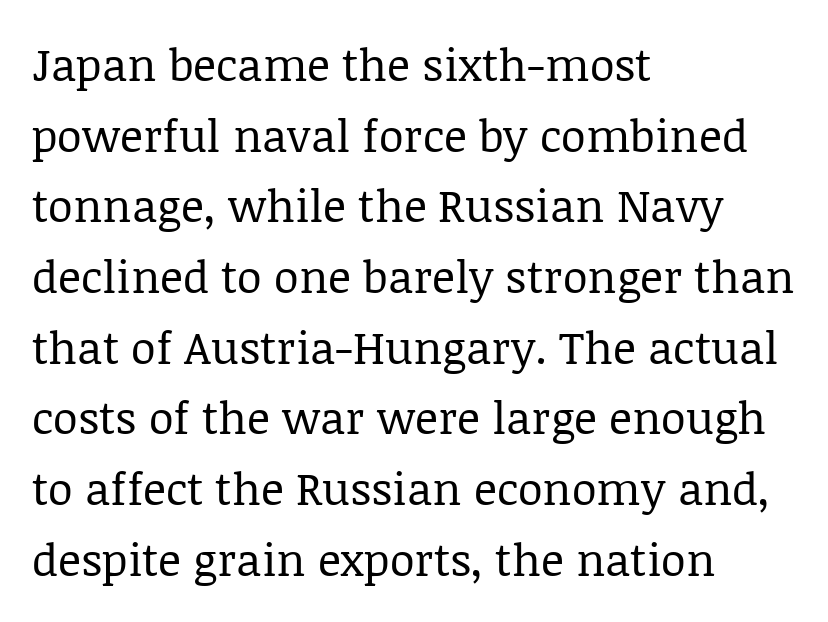
The image shows 45 px regular-weight serif type, upright; set left-aligned, normal line spacing (1.57x), normal letter spacing, not underlined; low stroke contrast and a large x-height.
